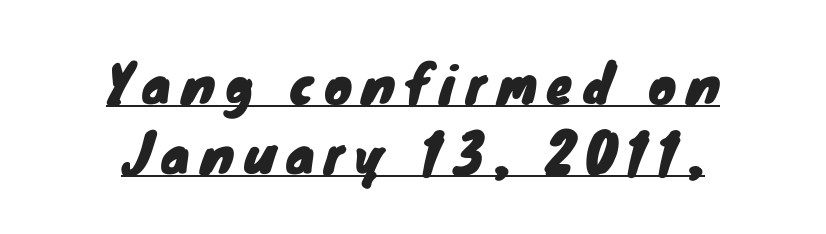
Varying glyph widths throughout — classic text-font behaviour. The sample's only ornament is a line tracing under the words. Tracking here is generous; glyphs stand well apart from one another. Normally led — the rows are evenly, conventionally spaced. Neither beginnings nor endings align; midpoints do.
